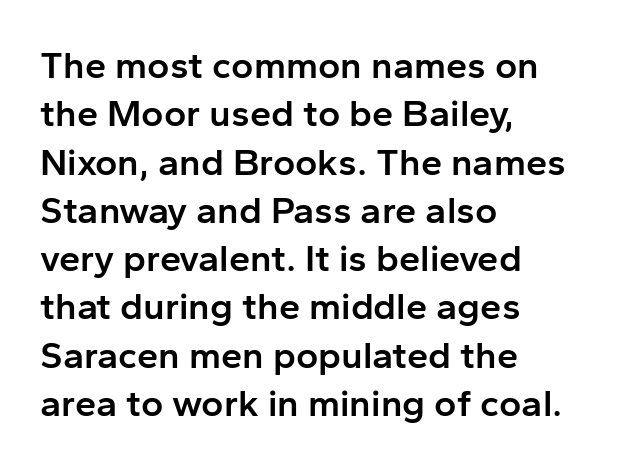
{"serif": "no", "italic": "no", "bold": "semi", "weight": "semibold", "width": "normal", "stroke_contrast": "low", "x_height": "medium", "monospaced": "no", "underline": "no", "align": "left", "line_spacing": "normal", "line_spacing_ratio": 1.27, "letter_spacing": "normal", "letter_spacing_em": 0.0, "glyph_px": 38}
